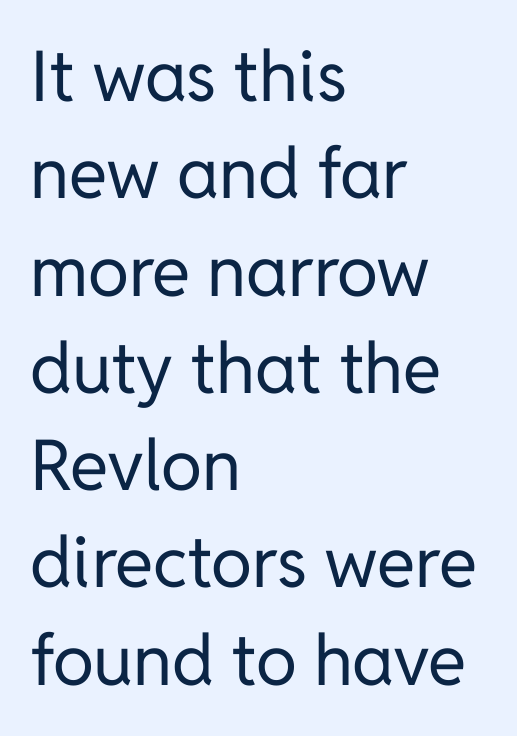
The image shows 70 px regular-weight sans-serif type, upright; set left-aligned, normal line spacing (1.39x), normal letter spacing, not underlined; low stroke contrast and a medium x-height.
